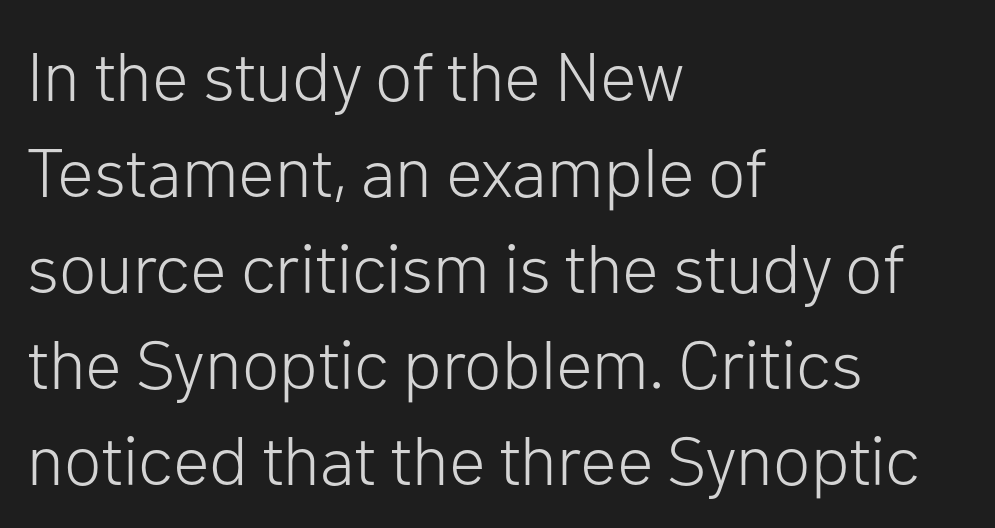
The image shows 69 px light sans-serif type, upright; set left-aligned, normal line spacing (1.39x), normal letter spacing, not underlined; low stroke contrast and a medium x-height.
